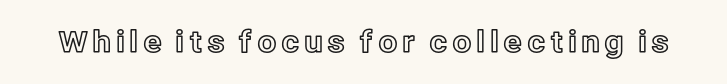
The image shows 30 px text type, upright; set not underlined; a medium x-height.
